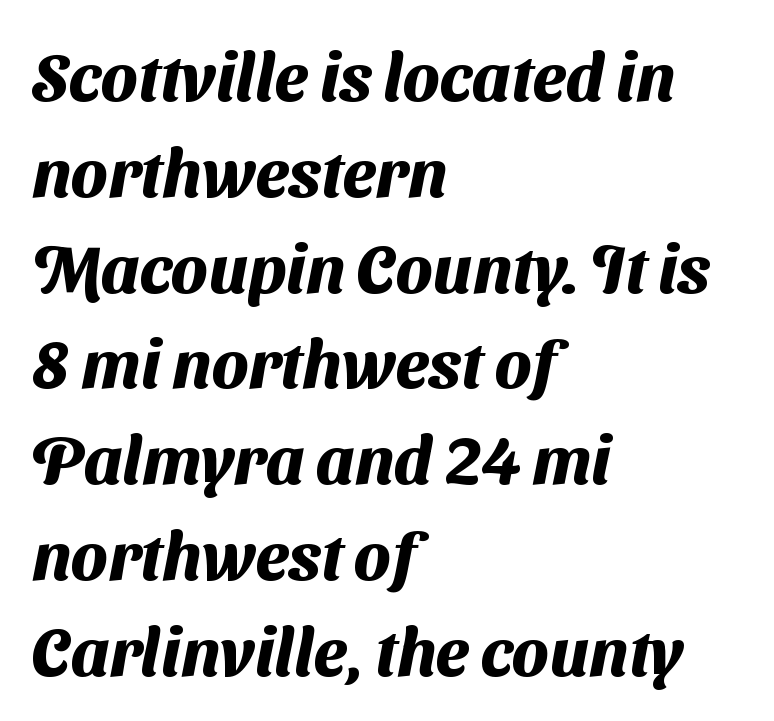
The image shows 67 px heavy sans-serif type; set left-aligned, normal line spacing (1.43x), normal letter spacing, not underlined; medium stroke contrast and a medium x-height.
